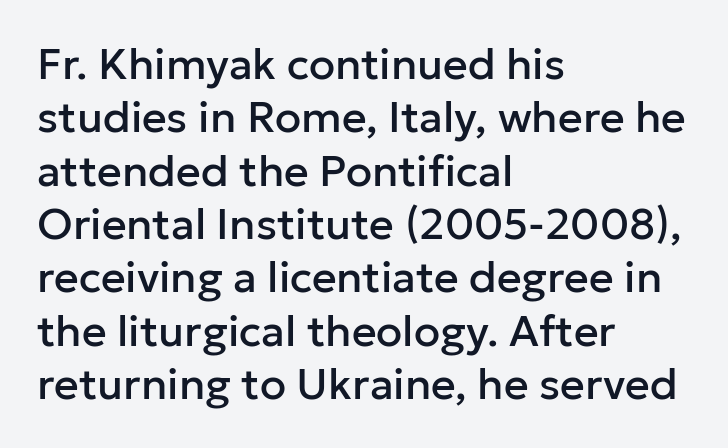
{"serif": "no", "italic": "no", "width": "normal", "stroke_contrast": "low", "x_height": "medium", "monospaced": "no", "underline": "no", "align": "left", "line_spacing_ratio": 1.24, "letter_spacing": "normal", "letter_spacing_em": 0.0, "glyph_px": 43}
